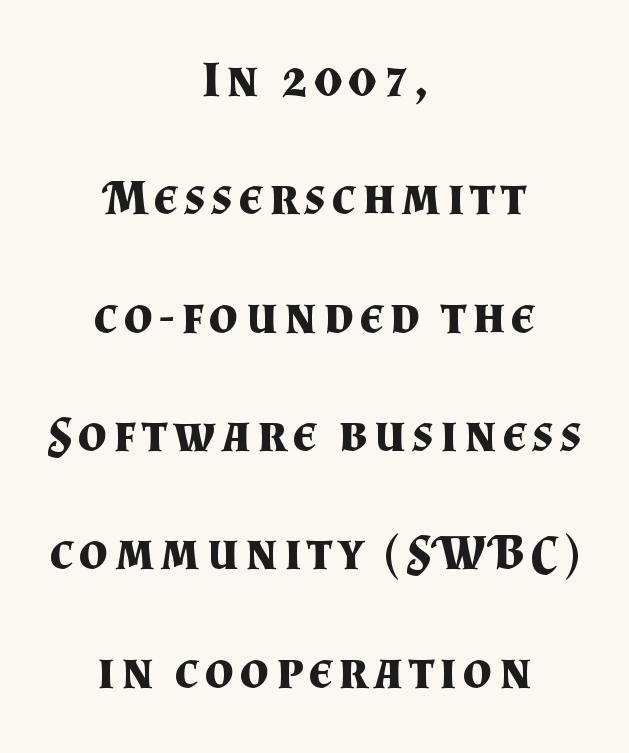
A full-strength bold gives these letters their thick strokes. Descenders are the only things crossing below the line. Is there much room between lines? Yes — plenty of vertical air separates them. A roman cut, with each character standing at attention. A typesetter would call this proportional, since set widths differ per character. You can tell from the footed stems that serif type was used.
